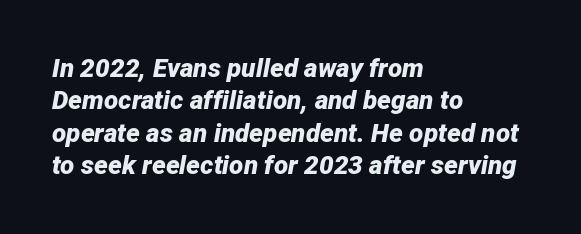
{"italic": "yes", "lean": "right", "slant_degrees": 12, "bold": "yes", "underline": "no", "align": "left", "line_spacing": "normal", "line_spacing_ratio": 1.25, "letter_spacing": "normal", "letter_spacing_em": 0.0, "glyph_px": 26}
